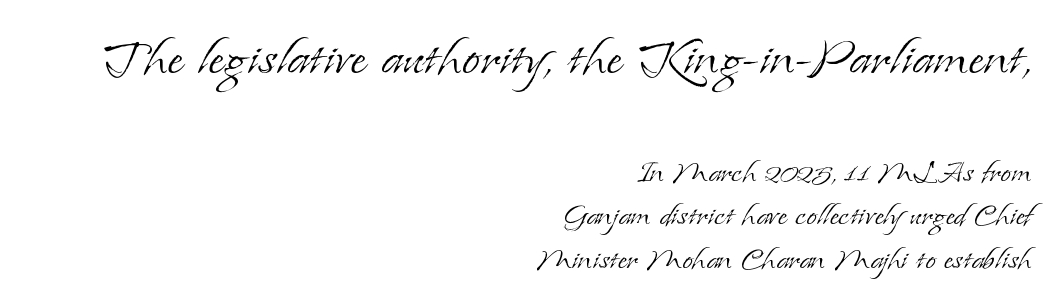
{"serif": "yes", "bold": "no", "weight": "light", "width": "normal", "stroke_contrast": "low", "x_height": "small", "monospaced": "no", "underline": "no", "align": "right", "line_spacing": "tight", "line_spacing_ratio": 1.15, "letter_spacing": "normal", "letter_spacing_em": 0.0, "larger_block": "first", "size_ratio": 1.74, "glyph_px": 66}
